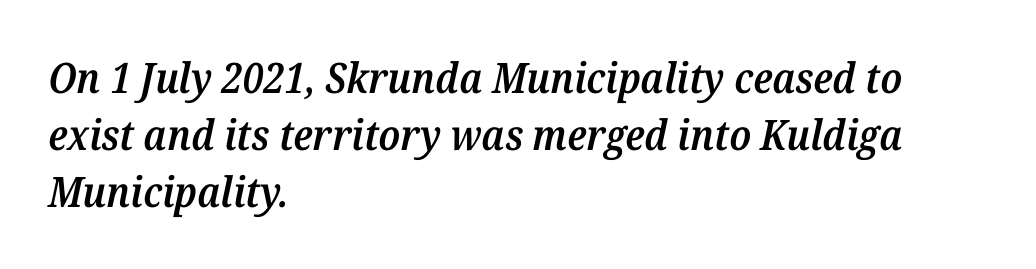
Q: Is the text bold? A: Semi-bold.
Q: Is the text italic (slanted)? A: Yes, it leans right by about 12 degrees.
Q: Is the typeface a serif or a sans-serif typeface? A: Serif.
Q: Is the text underlined? A: No.
Q: How is the paragraph aligned? A: Left-aligned.
Q: Is the spacing between letters normal or unusually wide? A: Normal.
Q: Is the spacing between lines tight, normal or loose? A: Normal.
Q: Width (condensed, normal, or wide)? A: Normal.
Q: Stroke contrast? A: Medium.
Q: x-height? A: Medium.
Q: Monospaced? A: No.
